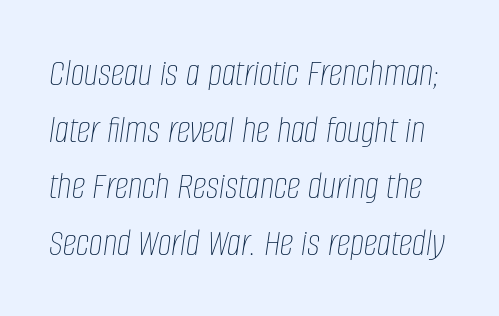
{"italic": "yes", "lean": "right", "slant_degrees": 8, "bold": "no", "weight": "thin", "width": "condensed", "stroke_contrast": "low", "x_height": "large", "monospaced": "no", "underline": "no", "line_spacing": "normal", "line_spacing_ratio": 1.45, "letter_spacing": "normal", "letter_spacing_em": 0.0, "glyph_px": 39}
